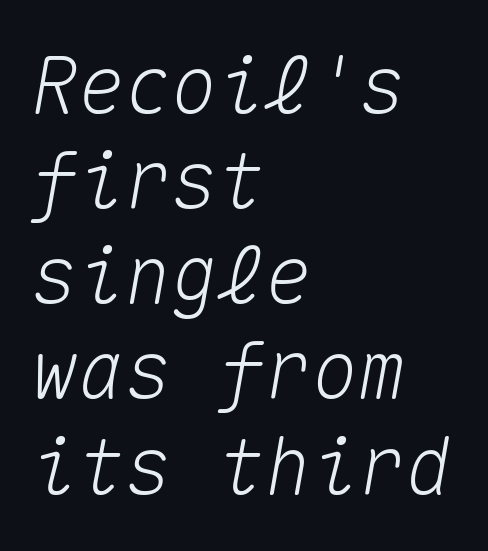
Honestly, the letter spacing is just normal — you wouldn't notice it. Style check: oblique. Do the characters align in a grid? Yes, the font is monospaced. Descender tails drop into unmarked territory. Short and long lines alike share a common starting point at left.
